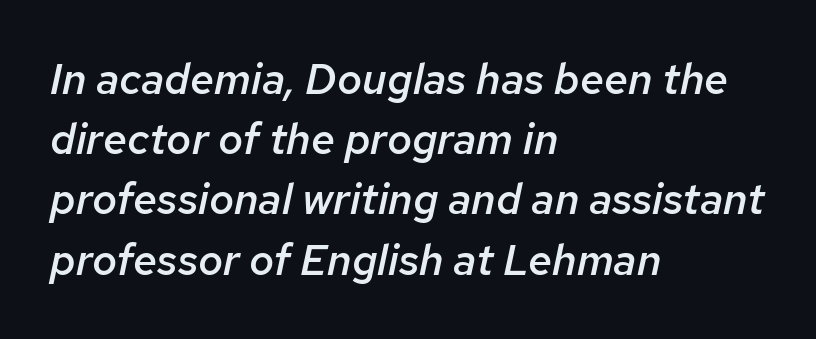
The image shows 43 px semibold type, italic (leaning right); set left-aligned, normal line spacing (1.4x), normal letter spacing, not underlined; low stroke contrast and a medium x-height.
